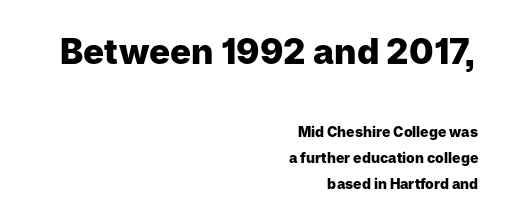
Q: Is the text bold? A: Yes.
Q: Is the text italic (slanted)? A: No, it is upright.
Q: Is the typeface a serif or a sans-serif typeface? A: Sans-serif.
Q: Is the text underlined? A: No.
Q: How is the paragraph aligned? A: Right-aligned.
Q: Is the spacing between letters normal or unusually wide? A: Normal.
Q: Which block of text is set in a larger size, the first (top) or the second (bottom)? A: The first (top) one.
Q: Width (condensed, normal, or wide)? A: Normal.
Q: Stroke contrast? A: Low.
Q: x-height? A: Medium.
Q: Monospaced? A: No.
